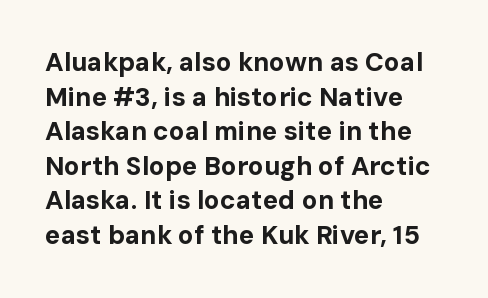
Q: Is the text bold? A: Yes.
Q: Is the text italic (slanted)? A: No, it is upright.
Q: Is the text underlined? A: No.
Q: How is the paragraph aligned? A: Left-aligned.
Q: Is the spacing between letters normal or unusually wide? A: Normal.
Q: Is the spacing between lines tight, normal or loose? A: Normal.
